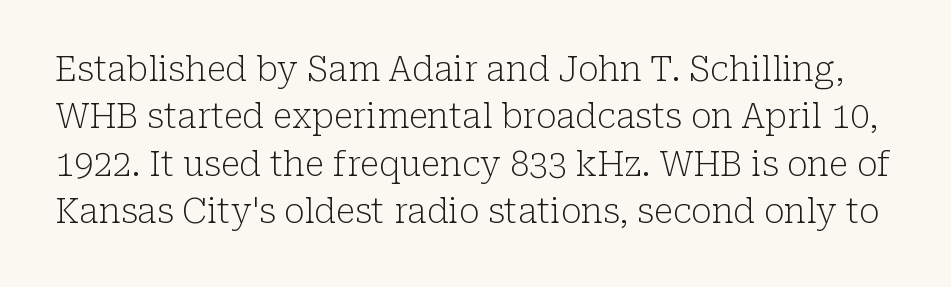
Q: Is the text bold? A: No.
Q: Is the text italic (slanted)? A: No, it is upright.
Q: Is the typeface a serif or a sans-serif typeface? A: Serif.
Q: Is the text underlined? A: No.
Q: Is the spacing between letters normal or unusually wide? A: Normal.
Q: Is the spacing between lines tight, normal or loose? A: Normal.
Q: Width (condensed, normal, or wide)? A: Normal.
Q: Stroke contrast? A: Low.
Q: x-height? A: Medium.
Q: Monospaced? A: No.
